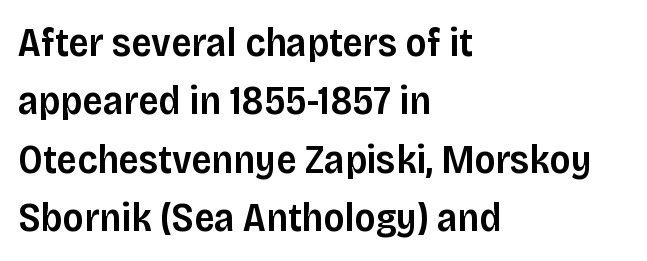
{"serif": "no", "italic": "no", "bold": "semi", "weight": "semibold", "width": "normal", "stroke_contrast": "low", "x_height": "large", "monospaced": "no", "underline": "no", "align": "left", "line_spacing": "normal", "line_spacing_ratio": 1.46, "letter_spacing": "normal", "letter_spacing_em": 0.0, "glyph_px": 40}
